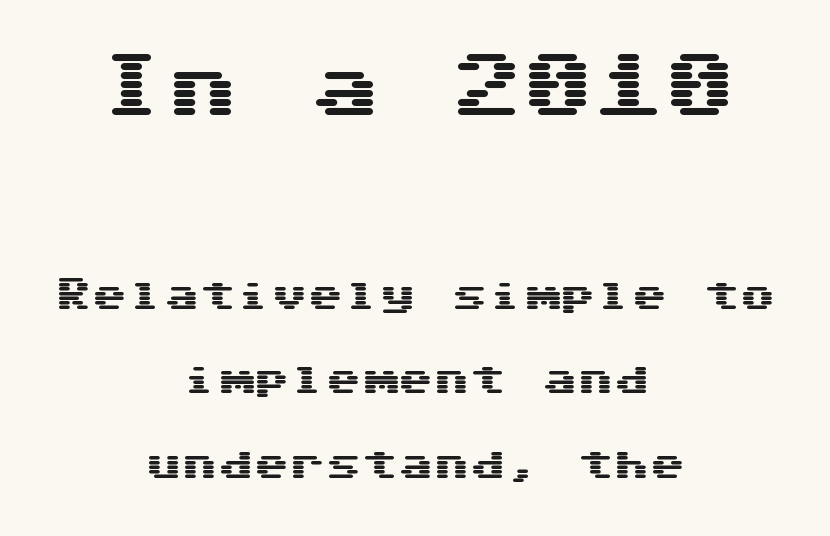
{"serif": "no", "italic": "no", "width": "wide", "stroke_contrast": "medium", "x_height": "medium", "monospaced": "yes", "underline": "no", "align": "center", "line_spacing": "loose", "line_spacing_ratio": 2.35, "letter_spacing": "normal", "letter_spacing_em": 0.0, "larger_block": "first", "size_ratio": 1.97, "glyph_px": 71}
